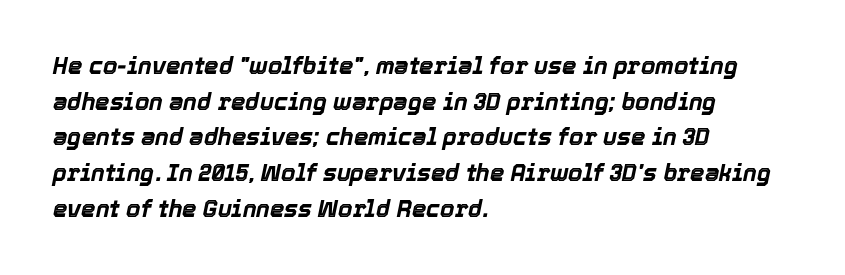
{"italic": "yes", "lean": "right", "slant_degrees": 12, "bold": "yes", "underline": "no", "align": "left", "line_spacing": "normal", "line_spacing_ratio": 1.55, "letter_spacing": "normal", "letter_spacing_em": 0.0, "glyph_px": 23}
